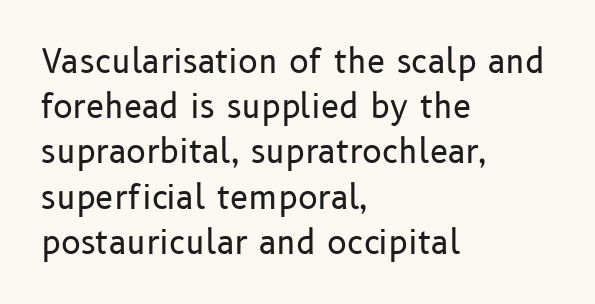
Q: Is the text bold? A: No.
Q: Is the text italic (slanted)? A: No, it is upright.
Q: Is the typeface a serif or a sans-serif typeface? A: Sans-serif.
Q: Is the text underlined? A: No.
Q: How is the paragraph aligned? A: Left-aligned.
Q: Is the spacing between letters normal or unusually wide? A: Normal.
Q: Is the spacing between lines tight, normal or loose? A: Normal.
Q: Width (condensed, normal, or wide)? A: Normal.
Q: Stroke contrast? A: Low.
Q: x-height? A: Medium.
Q: Monospaced? A: No.
